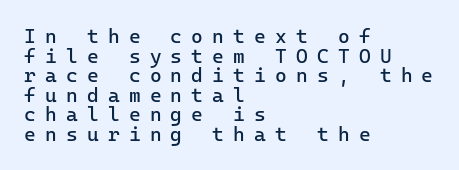
Q: Is the text bold? A: No.
Q: Is the text italic (slanted)? A: No, it is upright.
Q: Is the text underlined? A: No.
Q: How is the paragraph aligned? A: Left-aligned.
Q: Is the spacing between letters normal or unusually wide? A: Unusually wide.
Q: Is the spacing between lines tight, normal or loose? A: Tight.
